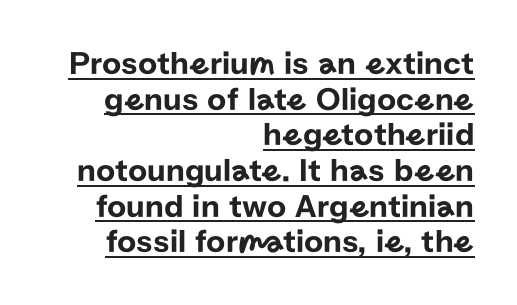
The image shows 33 px sans-serif type, upright; set right-aligned, tight line spacing (1.08x), normal letter spacing, underlined; low stroke contrast and a medium x-height.
